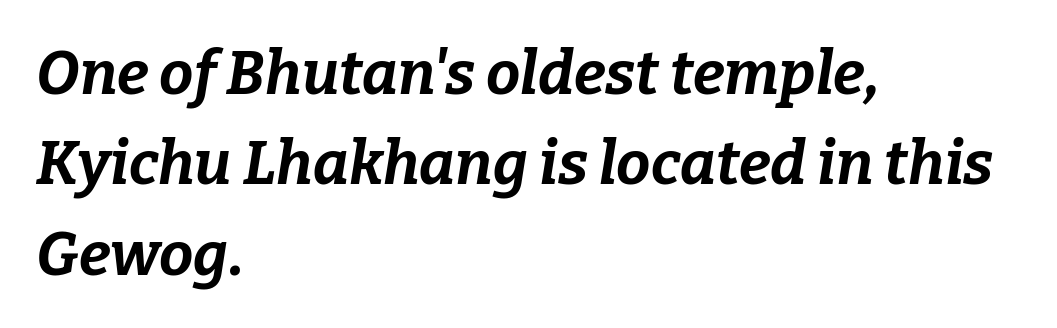
The image shows 61 px bold type, italic (leaning right); set left-aligned, normal line spacing (1.48x), normal letter spacing, not underlined; low stroke contrast and a medium x-height.
